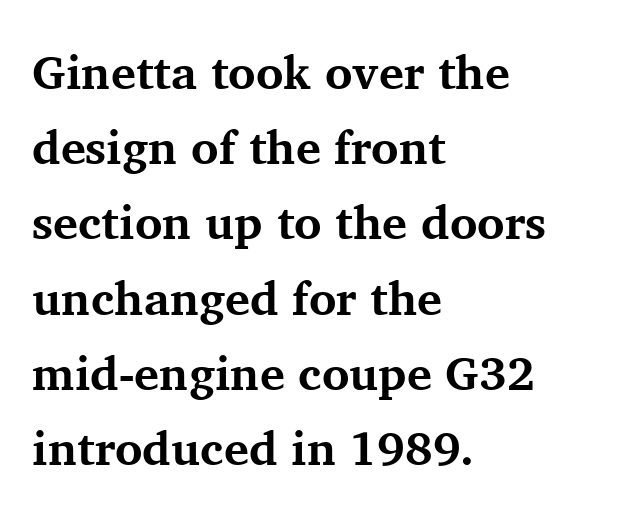
A typesetter would call this proportional, since set widths differ per character. The tracking reads as untouched default to a designer's eye. Bare-footed words on every line. This is roman type, the default non-slanted kind.
